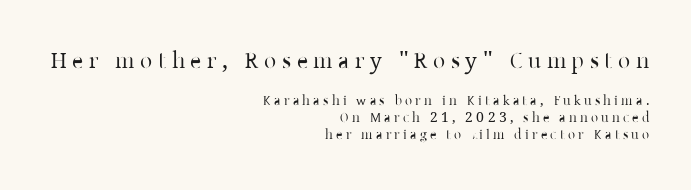
The image shows 24 px text type, upright; set right-aligned, line spacing 1.2x, unusually wide letter spacing (+0.23 em), not underlined; the first (top) block is 1.71x larger.
